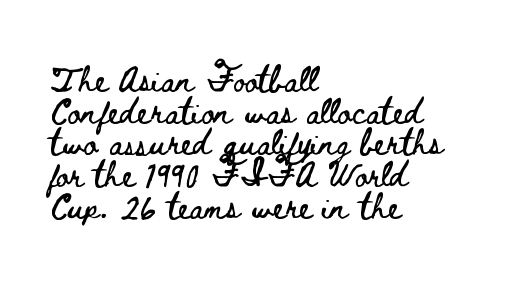
Q: Is the text underlined? A: No.
Q: How is the paragraph aligned? A: Left-aligned.
Q: Is the spacing between letters normal or unusually wide? A: Normal.
Q: Is the spacing between lines tight, normal or loose? A: Normal.
